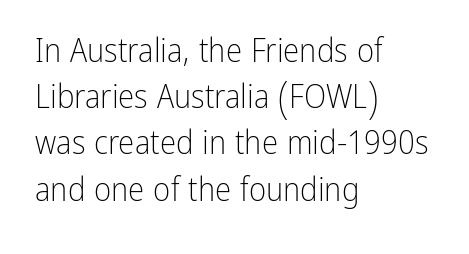
What kind of face is this? One without serifs — a sans. This reads as an unemphasized weight, regular at the heaviest. Each letter keeps its own natural width here, so spacing adapts to shape. A clean baseline with only descenders dipping below it.
